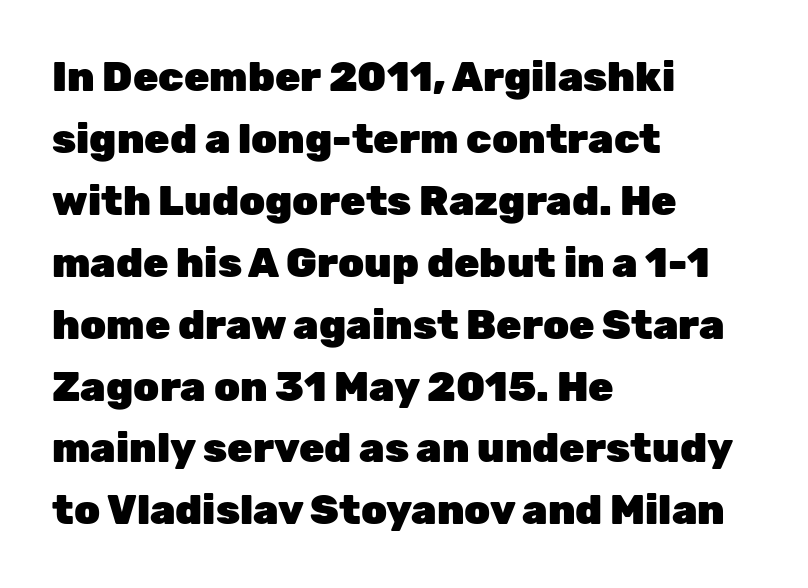
Q: Is the text bold? A: Yes.
Q: Is the text italic (slanted)? A: No, it is upright.
Q: Is the typeface a serif or a sans-serif typeface? A: Sans-serif.
Q: Is the text underlined? A: No.
Q: How is the paragraph aligned? A: Left-aligned.
Q: Is the spacing between letters normal or unusually wide? A: Normal.
Q: Is the spacing between lines tight, normal or loose? A: Normal.
Q: Width (condensed, normal, or wide)? A: Normal.
Q: Stroke contrast? A: Low.
Q: x-height? A: Medium.
Q: Monospaced? A: No.
